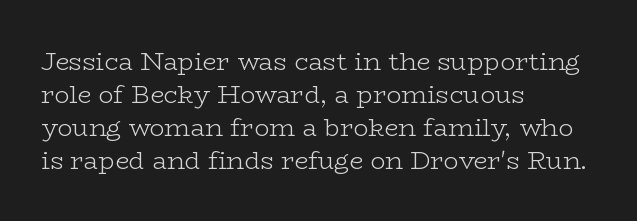
Q: Is the text bold? A: No.
Q: Is the text italic (slanted)? A: No, it is upright.
Q: Is the text underlined? A: No.
Q: How is the paragraph aligned? A: Left-aligned.
Q: Is the spacing between letters normal or unusually wide? A: Normal.
Q: Is the spacing between lines tight, normal or loose? A: Normal.
